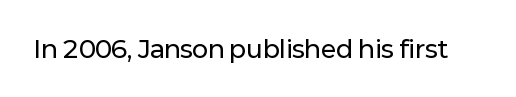
The image shows 24 px text type, upright; set normal letter spacing, not underlined.
